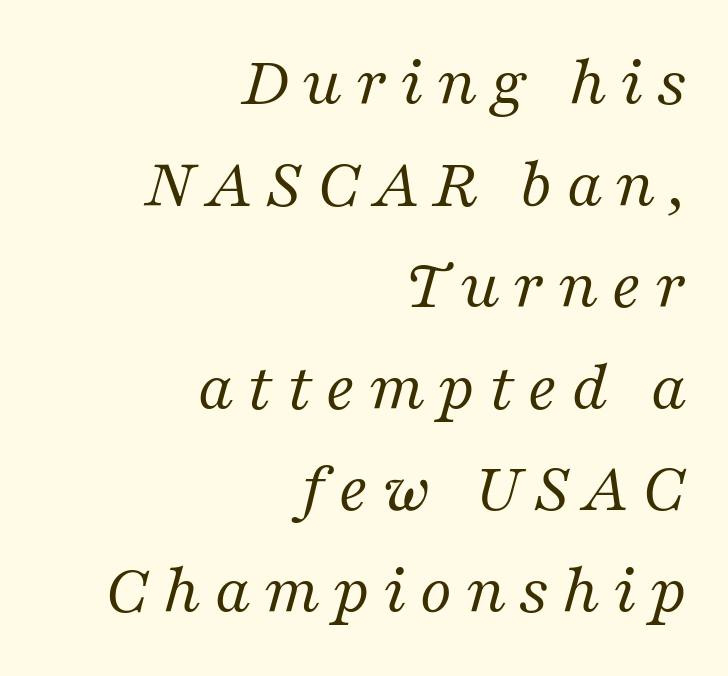
The image shows 71 px regular-weight serif type, italic (leaning right); set right-aligned, normal line spacing (1.43x), not underlined; medium stroke contrast and a medium x-height.
